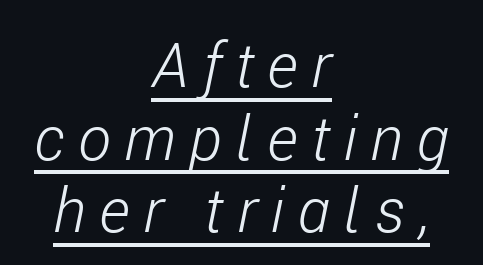
Q: Is the text bold? A: No.
Q: Is the text italic (slanted)? A: Yes, it leans right by about 11 degrees.
Q: Is the text underlined? A: Yes.
Q: How is the paragraph aligned? A: Centered.
Q: Is the spacing between letters normal or unusually wide? A: Unusually wide.
Q: Width (condensed, normal, or wide)? A: Condensed.
Q: Stroke contrast? A: Low.
Q: x-height? A: Medium.
Q: Monospaced? A: No.
